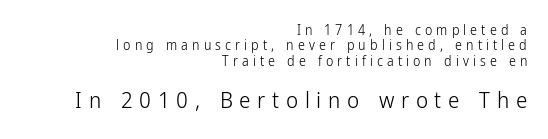
{"italic": "no", "bold": "no", "underline": "no", "align": "right", "line_spacing": "tight", "line_spacing_ratio": 1.09, "letter_spacing": "wide", "letter_spacing_em": 0.29, "larger_block": "second", "size_ratio": 1.64, "glyph_px": 23}
